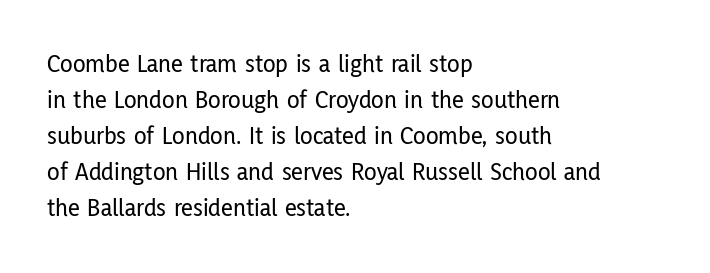
{"italic": "no", "underline": "no", "align": "left", "line_spacing": "normal", "line_spacing_ratio": 1.38, "letter_spacing": "normal", "letter_spacing_em": 0.0, "glyph_px": 26}
